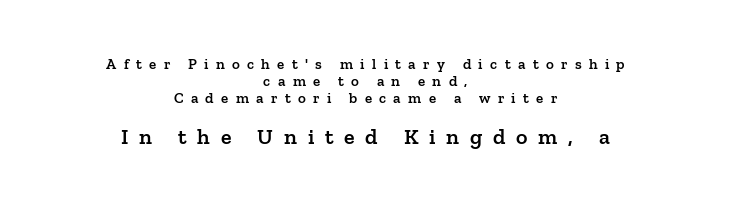
The image shows 22 px text type, upright; set centered, tight line spacing (1.15x), unusually wide letter spacing (+0.49 em), not underlined; the second (bottom) block is 1.47x larger.
